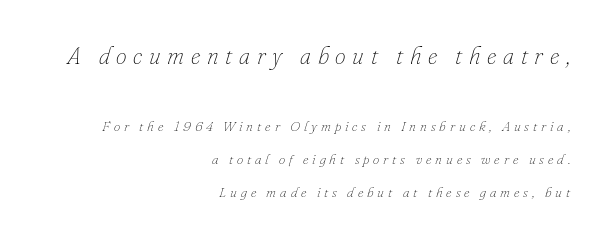
Q: Is the text bold? A: No.
Q: Is the text italic (slanted)? A: Yes, it leans right by about 16 degrees.
Q: Is the text underlined? A: No.
Q: How is the paragraph aligned? A: Right-aligned.
Q: Is the spacing between letters normal or unusually wide? A: Unusually wide.
Q: Is the spacing between lines tight, normal or loose? A: Loose.
Q: Which block of text is set in a larger size, the first (top) or the second (bottom)? A: The first (top) one.
